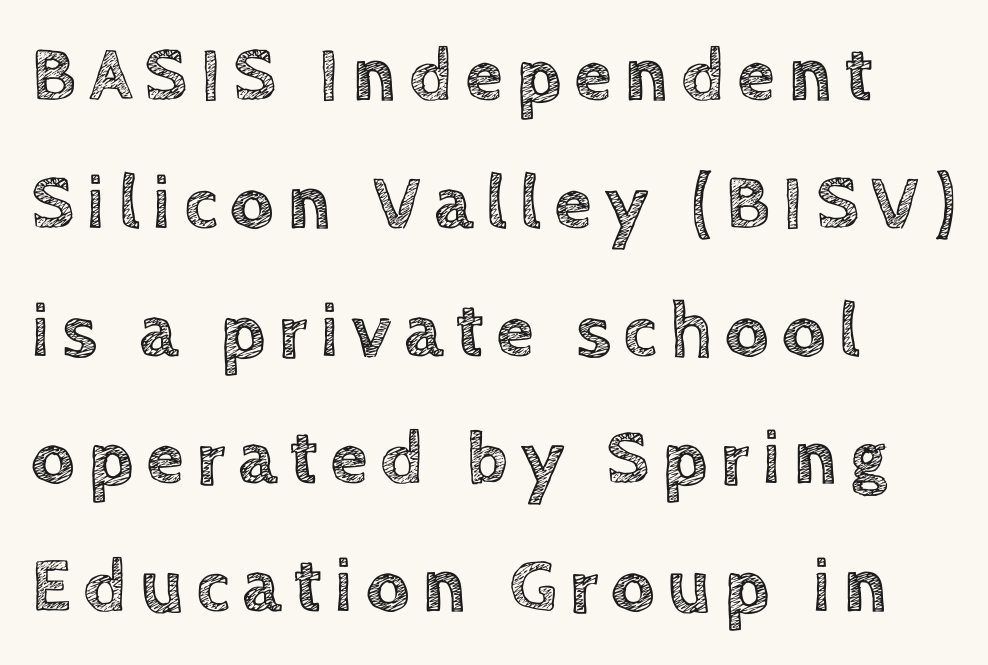
{"italic": "no", "width": "normal", "x_height": "large", "monospaced": "no", "underline": "no", "align": "left", "line_spacing": "normal", "line_spacing_ratio": 1.66, "glyph_px": 77}
